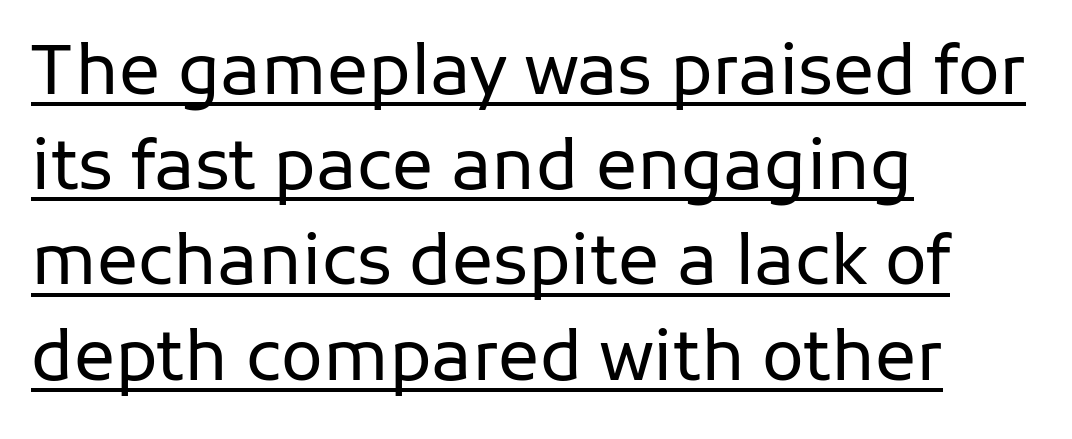
{"serif": "no", "italic": "no", "bold": "no", "weight": "regular", "width": "normal", "stroke_contrast": "low", "x_height": "medium", "monospaced": "no", "underline": "yes", "align": "left", "line_spacing": "normal", "line_spacing_ratio": 1.38, "letter_spacing": "normal", "letter_spacing_em": 0.0, "glyph_px": 69}
